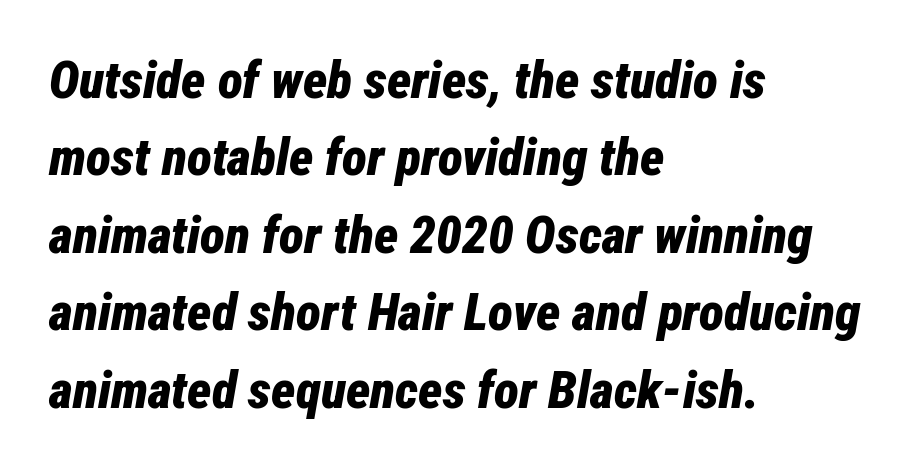
{"italic": "yes", "lean": "right", "slant_degrees": 12, "bold": "yes", "weight": "bold", "width": "condensed", "stroke_contrast": "low", "x_height": "medium", "monospaced": "no", "underline": "no", "align": "left", "line_spacing": "normal", "line_spacing_ratio": 1.49, "letter_spacing": "normal", "letter_spacing_em": 0.0, "glyph_px": 52}
